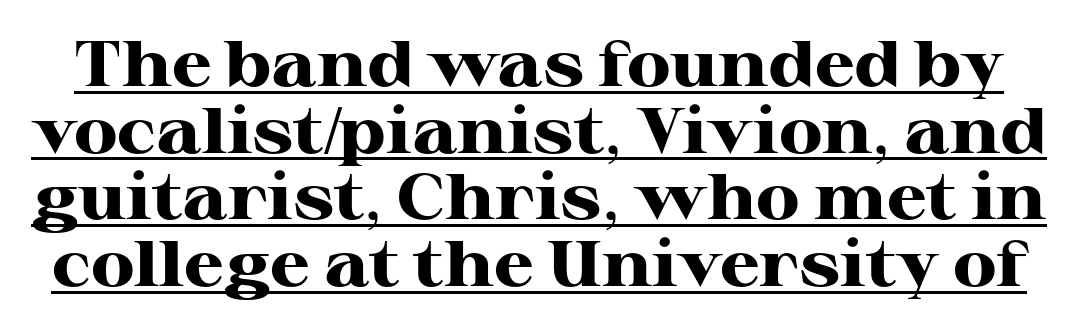
Serifs: yes, visible at the terminals of the letterforms. Letter spacing: default. A dark, heavy texture on the line: the type is bold. These lines huddle together more closely than default settings would place them. You could not count columns in this text — the font is proportionally spaced.
